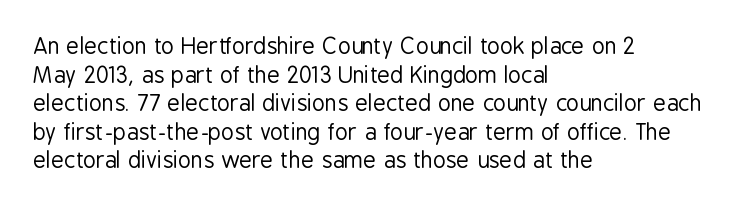
The image shows 22 px text type, upright; set left-aligned, normal line spacing (1.3x), normal letter spacing, not underlined.
